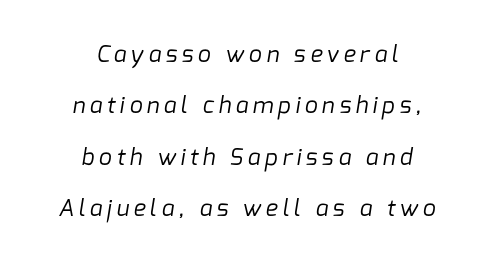
Q: Is the text bold? A: No.
Q: Is the text underlined? A: No.
Q: How is the paragraph aligned? A: Centered.
Q: Is the spacing between letters normal or unusually wide? A: Unusually wide.
Q: Is the spacing between lines tight, normal or loose? A: Loose.
